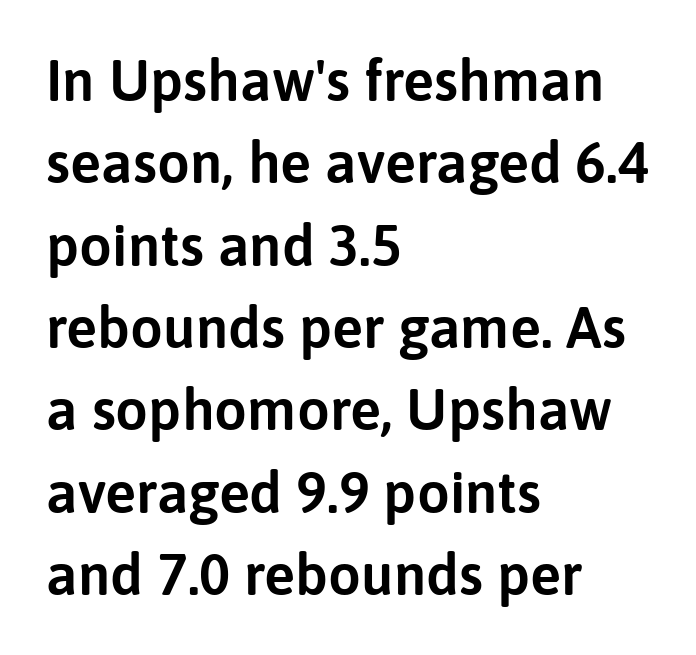
Q: Is the text italic (slanted)? A: No, it is upright.
Q: Is the typeface a serif or a sans-serif typeface? A: Sans-serif.
Q: Is the text underlined? A: No.
Q: How is the paragraph aligned? A: Left-aligned.
Q: Is the spacing between letters normal or unusually wide? A: Normal.
Q: Is the spacing between lines tight, normal or loose? A: Normal.
Q: Width (condensed, normal, or wide)? A: Normal.
Q: Stroke contrast? A: Low.
Q: x-height? A: Medium.
Q: Monospaced? A: No.
